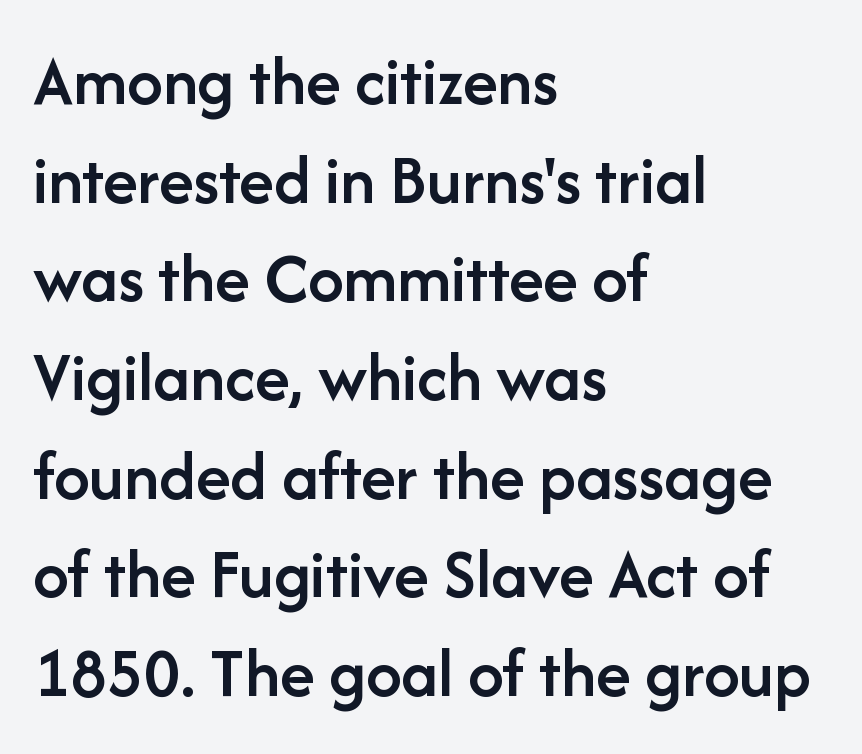
The image shows 71 px semibold sans-serif type, upright; set left-aligned, normal line spacing (1.39x), normal letter spacing, not underlined; low stroke contrast and a medium x-height.
